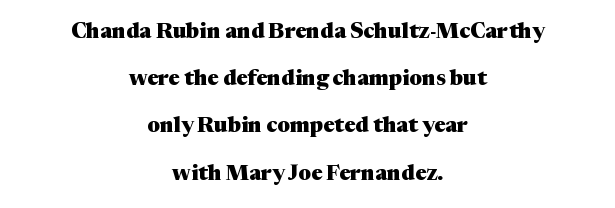
Does the copy run flush right? No — it is centered line by line. One glance says open: line gaps are wider than usual. The lettering stays uniformly vertical, giving the passage a roman look. The baseline area is clear. Does the weight exceed regular? Yes, all the way to bold.
